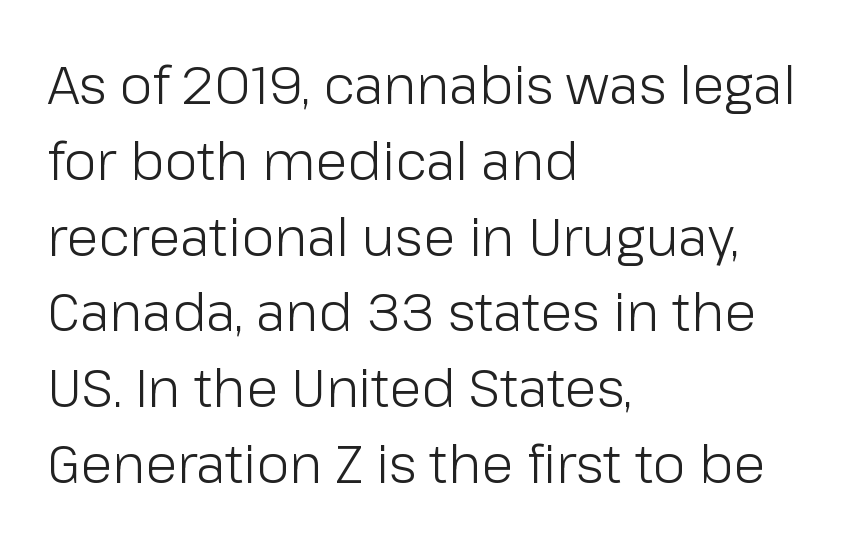
No heavy texture on the line: the type isn't bold. Does the leading feel generous? No, just average. Every row of glyphs begins at an identical x-position on the left. Is this a fixed-width face? No — the glyphs have proportional, varying widths. Look at the tracking — it's just the regular setting, nothing added.
